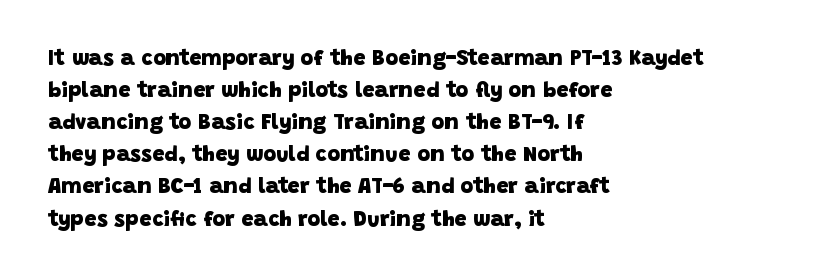
The image shows 22 px bold type; set left-aligned, normal line spacing (1.46x), normal letter spacing, not underlined.
